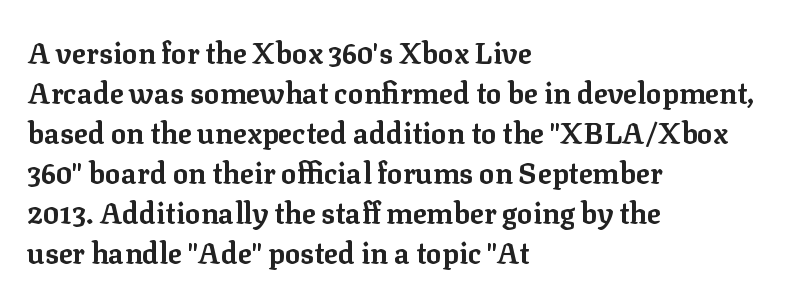
Q: Is the text bold? A: Yes.
Q: Is the text italic (slanted)? A: No, it is upright.
Q: Is the typeface a serif or a sans-serif typeface? A: Serif.
Q: Is the text underlined? A: No.
Q: How is the paragraph aligned? A: Left-aligned.
Q: Is the spacing between letters normal or unusually wide? A: Normal.
Q: Is the spacing between lines tight, normal or loose? A: Normal.
Q: Width (condensed, normal, or wide)? A: Normal.
Q: Stroke contrast? A: Low.
Q: x-height? A: Medium.
Q: Monospaced? A: No.
